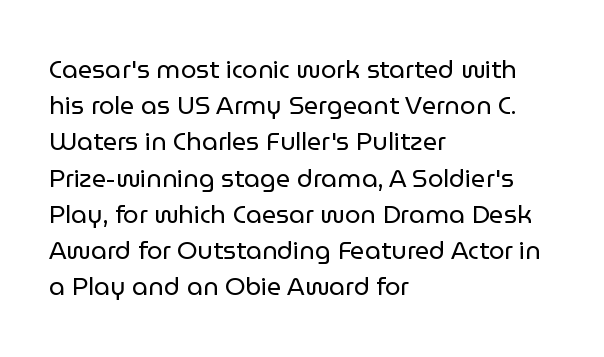
{"italic": "no", "bold": "no", "underline": "no", "align": "left", "line_spacing": "normal", "line_spacing_ratio": 1.45, "letter_spacing": "normal", "letter_spacing_em": 0.0, "glyph_px": 25}
